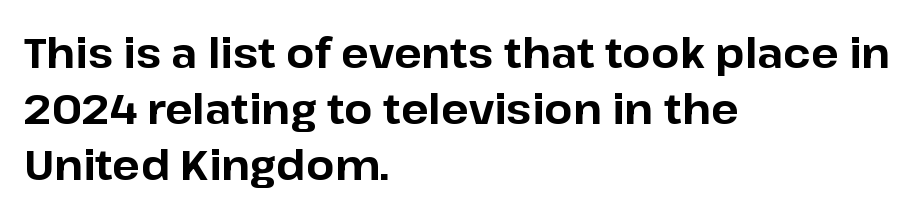
Q: Is the text bold? A: Yes.
Q: Is the text italic (slanted)? A: No, it is upright.
Q: Is the typeface a serif or a sans-serif typeface? A: Sans-serif.
Q: Is the text underlined? A: No.
Q: How is the paragraph aligned? A: Left-aligned.
Q: Is the spacing between letters normal or unusually wide? A: Normal.
Q: Is the spacing between lines tight, normal or loose? A: Normal.
Q: Width (condensed, normal, or wide)? A: Normal.
Q: Stroke contrast? A: Low.
Q: x-height? A: Medium.
Q: Monospaced? A: No.
